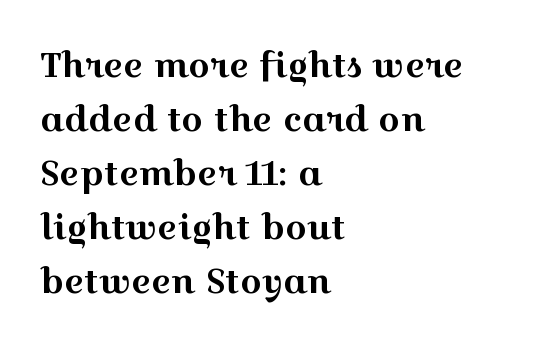
{"serif": "yes", "italic": "no", "width": "wide", "x_height": "medium", "monospaced": "no", "underline": "no", "align": "left", "line_spacing": "normal", "line_spacing_ratio": 1.59, "letter_spacing": "normal", "letter_spacing_em": 0.0, "glyph_px": 34}
